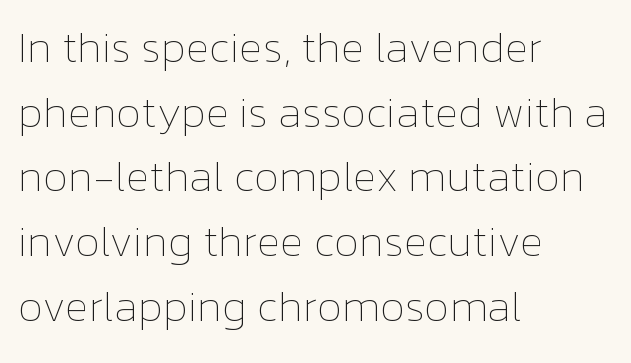
Q: Is the text bold? A: No.
Q: Is the text italic (slanted)? A: No, it is upright.
Q: Is the text underlined? A: No.
Q: How is the paragraph aligned? A: Left-aligned.
Q: Is the spacing between letters normal or unusually wide? A: Normal.
Q: Is the spacing between lines tight, normal or loose? A: Normal.
Q: Width (condensed, normal, or wide)? A: Normal.
Q: Stroke contrast? A: Low.
Q: x-height? A: Medium.
Q: Monospaced? A: No.
